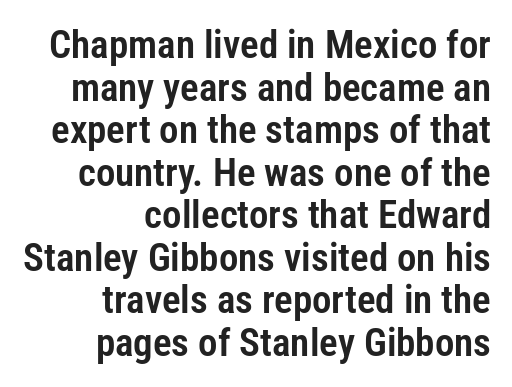
The designer went with a sans here, leaving each stem footless. Is the block centered? No — it sits flush against the right margin. The type is set solid horizontally, with unmodified tracking. Whoever set this chose condensed vertical rhythm over breathing room. The lettering holds an erect, upright posture throughout. Descender tails drop into unmarked territory.
